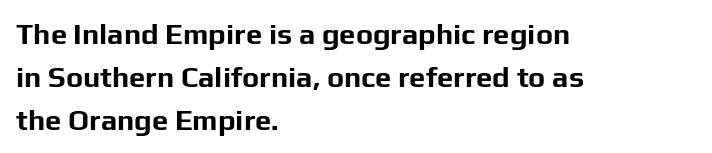
A sans-serif font was chosen for this passage. The tracking reads as untouched default to a designer's eye. A normal amount of white space separates one row of letters from the next. Heavy, bold letterforms. A typesetter would call this proportional, since set widths differ per character. Does the lettering tilt? It doesn't — this is upright.
